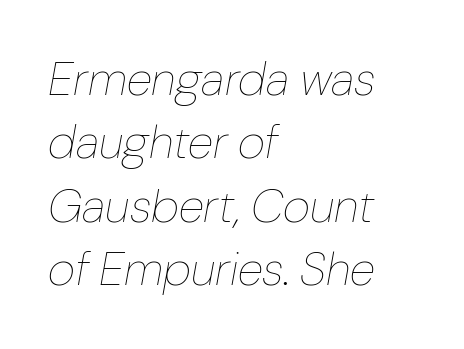
{"italic": "yes", "lean": "right", "slant_degrees": 10, "bold": "no", "weight": "thin", "width": "normal", "stroke_contrast": "low", "x_height": "medium", "monospaced": "no", "underline": "no", "align": "left", "line_spacing": "normal", "line_spacing_ratio": 1.35, "letter_spacing": "normal", "letter_spacing_em": 0.0, "glyph_px": 47}
